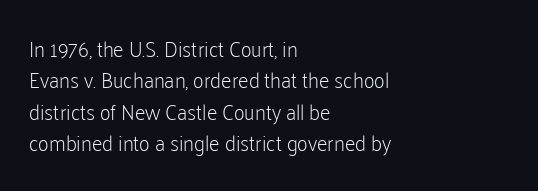
The image shows 21 px text type, upright; set left-aligned, normal line spacing (1.49x), normal letter spacing, not underlined.
